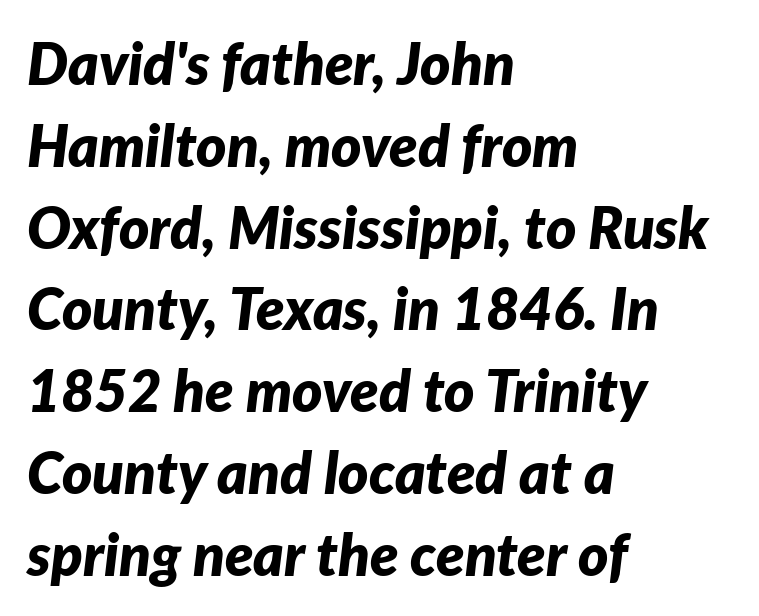
{"italic": "yes", "lean": "right", "slant_degrees": 7, "bold": "yes", "weight": "bold", "width": "normal", "stroke_contrast": "low", "x_height": "medium", "monospaced": "no", "underline": "no", "align": "left", "line_spacing": "normal", "line_spacing_ratio": 1.41, "letter_spacing": "normal", "letter_spacing_em": 0.0, "glyph_px": 58}
